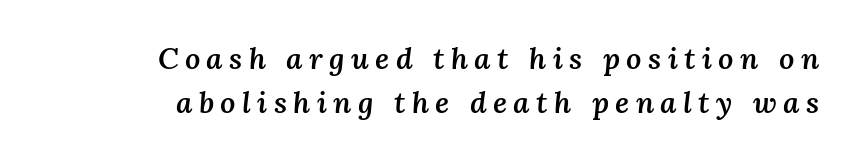
{"italic": "yes", "lean": "right", "slant_degrees": 3, "bold": "semi", "weight": "semibold", "width": "normal", "stroke_contrast": "medium", "x_height": "medium", "monospaced": "no", "underline": "no", "align": "right", "line_spacing": "normal", "line_spacing_ratio": 1.46, "letter_spacing": "wide", "letter_spacing_em": 0.21, "glyph_px": 30}
